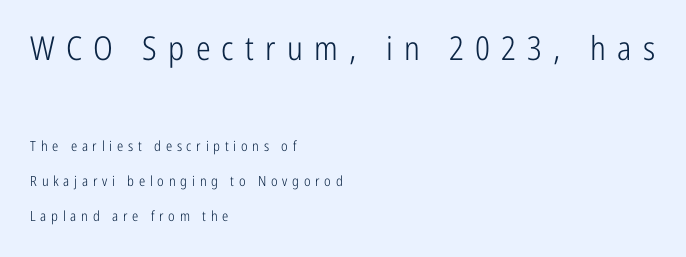
Inter-character spacing is expanded well beyond the font's built-in metrics. Stems and bowls with no extra thickness — not bold. Horizontally, the lines are justified to the leading edge only. Serif or sans? Sans — the stroke terminals are bare. Honestly, the rows look like they've been pulled way apart.
